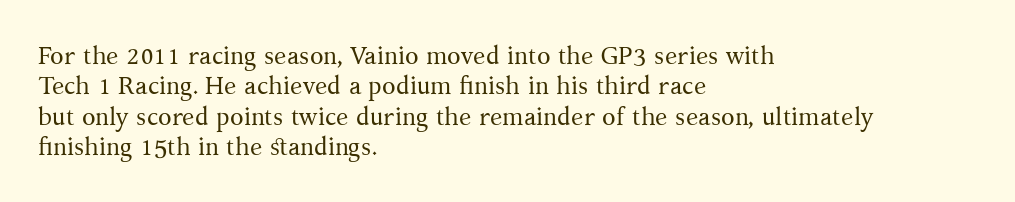
Q: Is the text bold? A: No.
Q: Is the text italic (slanted)? A: No, it is upright.
Q: Is the text underlined? A: No.
Q: How is the paragraph aligned? A: Left-aligned.
Q: Is the spacing between letters normal or unusually wide? A: Normal.
